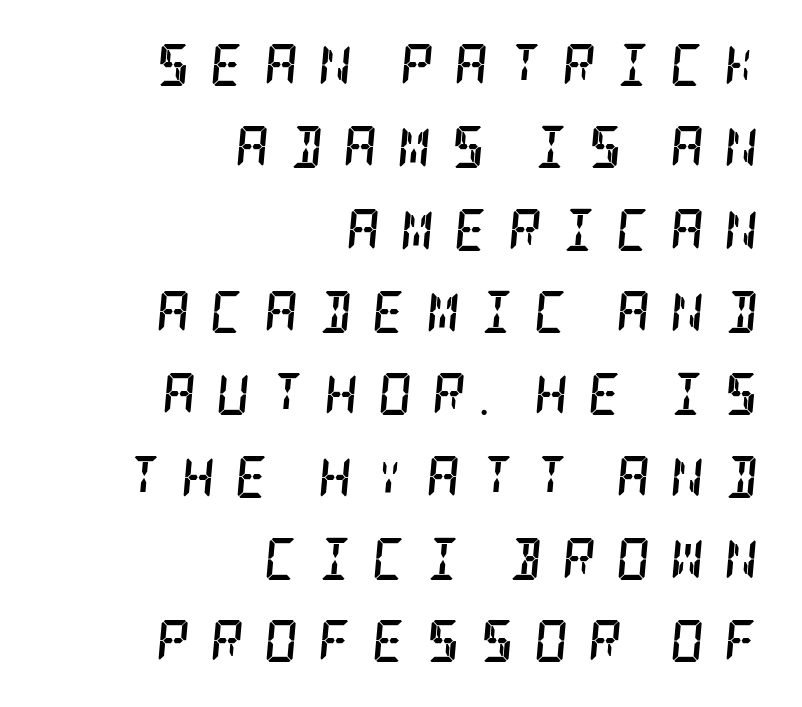
{"serif": "yes", "italic": "yes", "lean": "right", "slant_degrees": 5, "bold": "yes", "weight": "semibold", "width": "condensed", "stroke_contrast": "low", "x_height": "large", "underline": "no", "align": "right", "line_spacing": "loose", "line_spacing_ratio": 1.96, "letter_spacing": "wide", "letter_spacing_em": 0.47, "glyph_px": 42}
